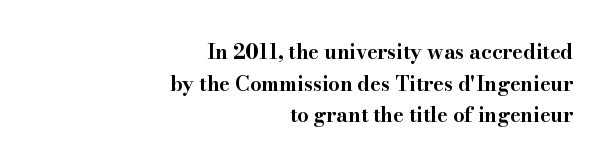
{"italic": "no", "bold": "yes", "underline": "no", "align": "right", "line_spacing": "normal", "line_spacing_ratio": 1.58, "letter_spacing": "normal", "letter_spacing_em": 0.0, "glyph_px": 20}
